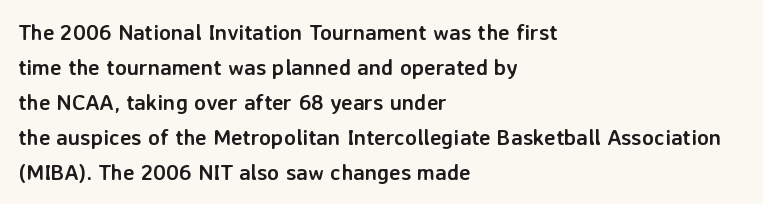
{"italic": "no", "bold": "yes", "underline": "no", "align": "left", "line_spacing": "normal", "line_spacing_ratio": 1.59, "letter_spacing": "normal", "letter_spacing_em": 0.0, "glyph_px": 22}
